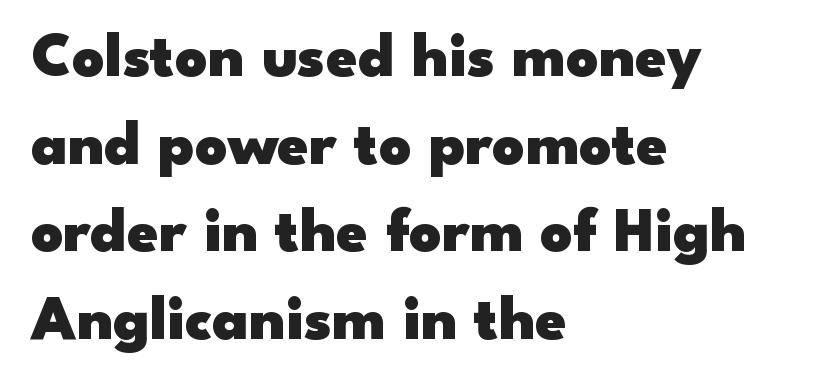
Left-aligned paragraph, ragged on the right. You could call the tracking neutral — neither tight nor loose. The letters are bold, with thick, heavy strokes. What's the leading like? Ordinary, nothing unusual. These lines are rendered in a variable-pitch font. This is sans-serif lettering, the kind often seen on screens and signage.
